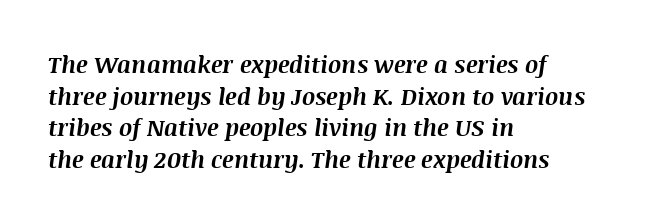
The image shows 23 px bold type, italic (leaning right); set left-aligned, normal line spacing (1.37x), normal letter spacing, not underlined.
